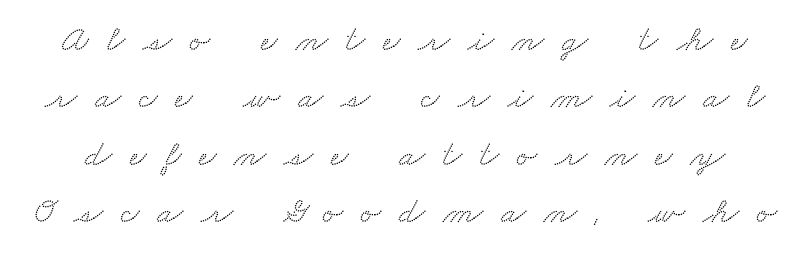
The image shows 37 px wide serif type; set normal line spacing (1.55x), unusually wide letter spacing (+0.49 em), not underlined; medium stroke contrast and a small x-height.
